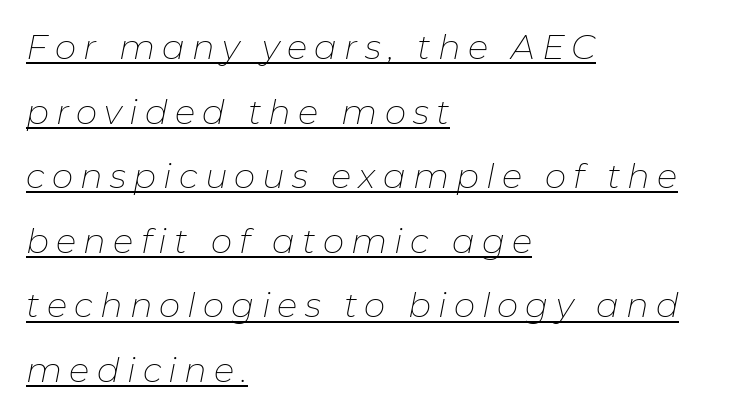
Q: Is the text bold? A: No.
Q: Is the text italic (slanted)? A: Yes, it leans right by about 11 degrees.
Q: Is the text underlined? A: Yes.
Q: How is the paragraph aligned? A: Left-aligned.
Q: Is the spacing between letters normal or unusually wide? A: Unusually wide.
Q: Is the spacing between lines tight, normal or loose? A: Loose.
Q: Width (condensed, normal, or wide)? A: Normal.
Q: Stroke contrast? A: Low.
Q: x-height? A: Medium.
Q: Monospaced? A: No.
